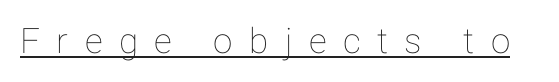
{"italic": "no", "width": "normal", "stroke_contrast": "low", "x_height": "medium", "monospaced": "no", "underline": "yes", "letter_spacing": "wide", "letter_spacing_em": 0.47, "glyph_px": 35}
